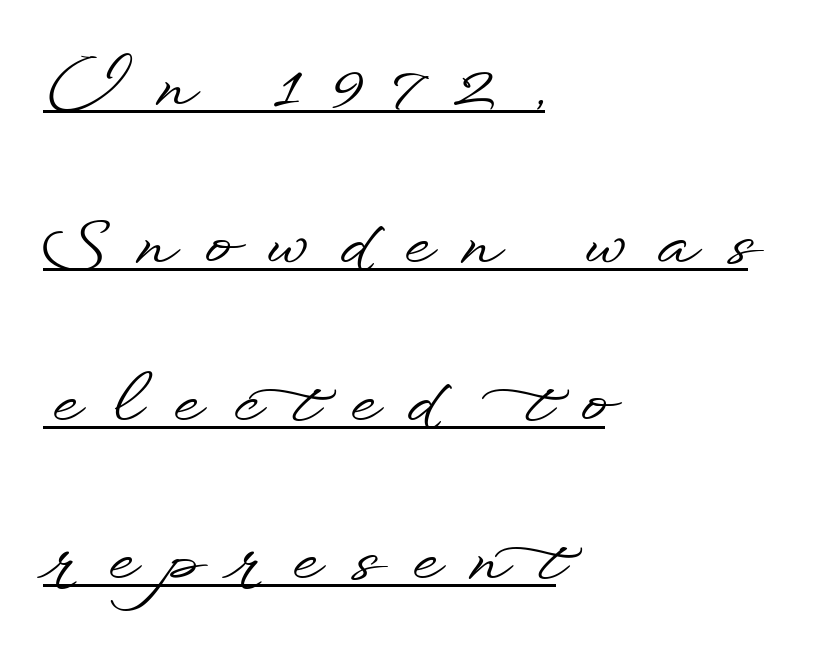
{"serif": "no", "width": "wide", "stroke_contrast": "low", "x_height": "small", "monospaced": "no", "underline": "yes", "align": "left", "line_spacing": "loose", "line_spacing_ratio": 2.36, "letter_spacing": "wide", "letter_spacing_em": 0.47, "glyph_px": 67}
